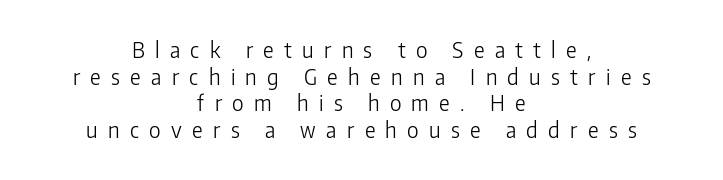
{"italic": "no", "bold": "no", "underline": "no", "align": "center", "line_spacing": "normal", "line_spacing_ratio": 1.27, "letter_spacing": "wide", "letter_spacing_em": 0.49, "glyph_px": 21}
